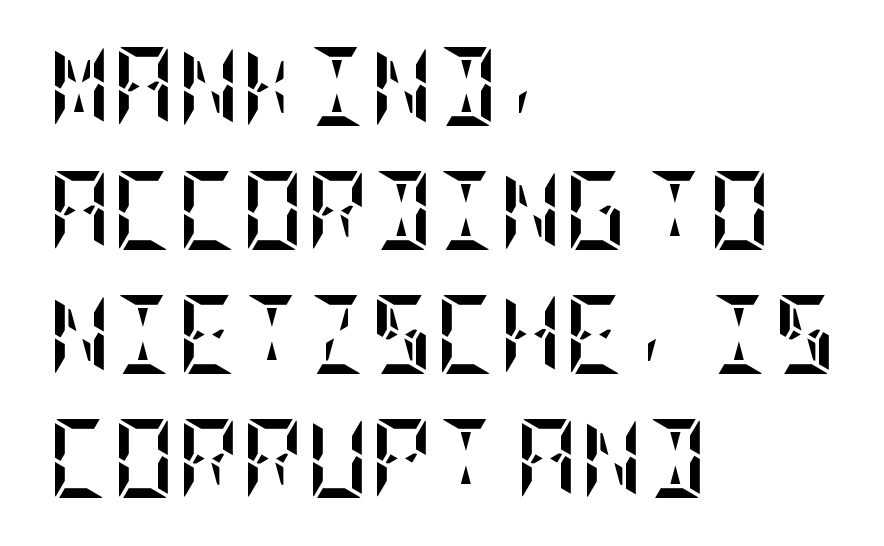
Q: Is the text bold? A: Yes.
Q: Is the text italic (slanted)? A: No, it is upright.
Q: Is the text underlined? A: No.
Q: How is the paragraph aligned? A: Left-aligned.
Q: Is the spacing between letters normal or unusually wide? A: Normal.
Q: Is the spacing between lines tight, normal or loose? A: Normal.
Q: Width (condensed, normal, or wide)? A: Condensed.
Q: Stroke contrast? A: Low.
Q: x-height? A: Large.
